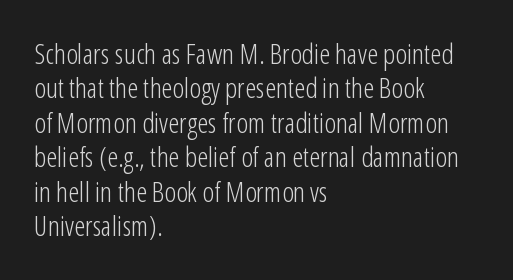
The image shows 28 px light, condensed sans-serif type, upright; set left-aligned, line spacing 1.23x, normal letter spacing, not underlined; low stroke contrast and a medium x-height.
